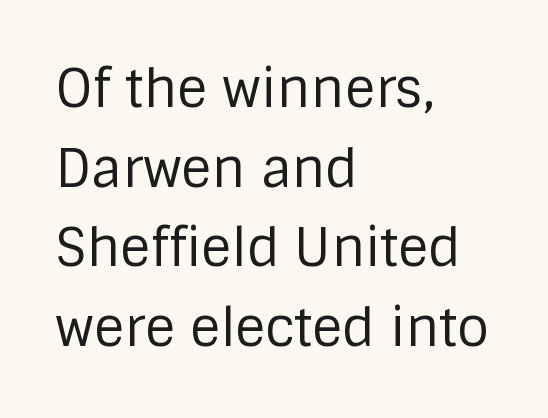
{"serif": "no", "italic": "no", "bold": "no", "weight": "regular", "width": "normal", "stroke_contrast": "low", "x_height": "large", "monospaced": "no", "underline": "no", "align": "left", "line_spacing": "normal", "line_spacing_ratio": 1.53, "letter_spacing": "normal", "letter_spacing_em": 0.0, "glyph_px": 52}
